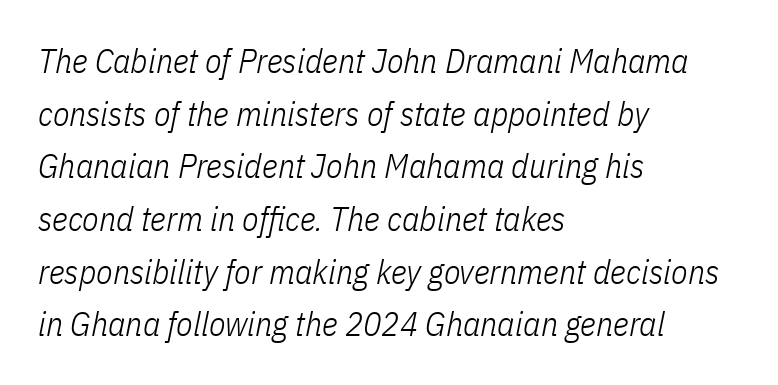
One-word summary of the alignment: left. Bold? No — there's no thickening of the strokes. Spacing verdict: proportional, widths tailored to each character. This rendering leaves character spacing at its baseline value. Tall strokes in this sample are angled rather than plumb.
